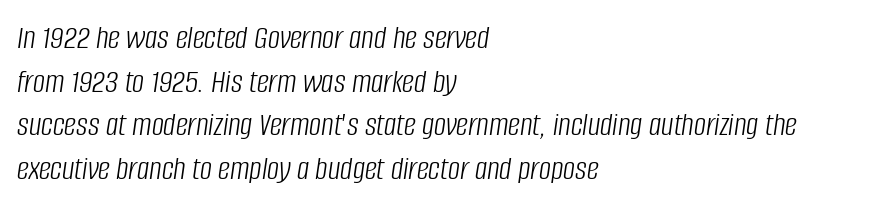
Q: Is the text bold? A: No.
Q: Is the text italic (slanted)? A: Yes, it leans right by about 8 degrees.
Q: Is the text underlined? A: No.
Q: How is the paragraph aligned? A: Left-aligned.
Q: Is the spacing between letters normal or unusually wide? A: Normal.
Q: Is the spacing between lines tight, normal or loose? A: Normal.
Q: Width (condensed, normal, or wide)? A: Condensed.
Q: Stroke contrast? A: Low.
Q: x-height? A: Large.
Q: Monospaced? A: No.
